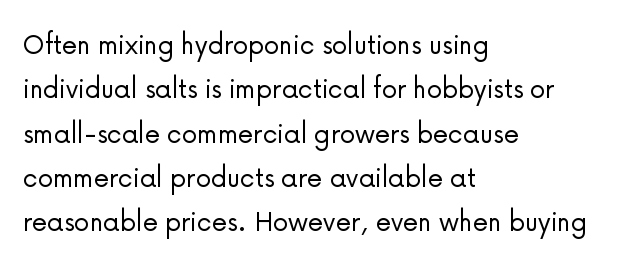
{"serif": "no", "italic": "no", "bold": "no", "weight": "light", "width": "normal", "stroke_contrast": "low", "x_height": "medium", "monospaced": "no", "underline": "no", "align": "left", "line_spacing": "normal", "line_spacing_ratio": 1.43, "letter_spacing": "normal", "letter_spacing_em": 0.0, "glyph_px": 31}
